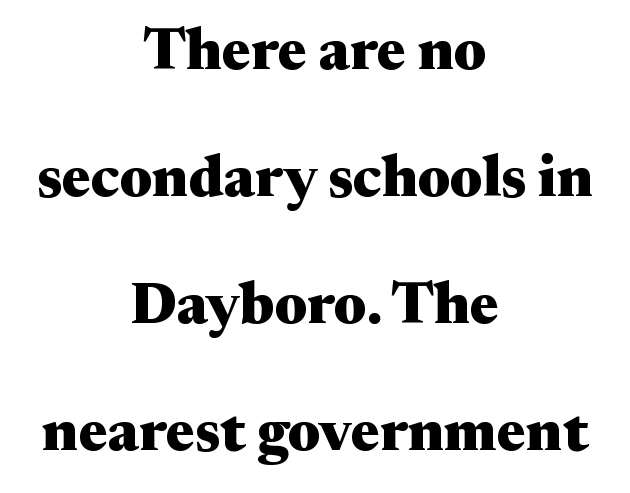
Think of a printed novel: that variable character pitch is what you see here. Does the leading feel generous? Absolutely, it's lavish. The typesetter chose a symmetrical, centered arrangement here. Honestly, the letter spacing is just normal — you wouldn't notice it.
